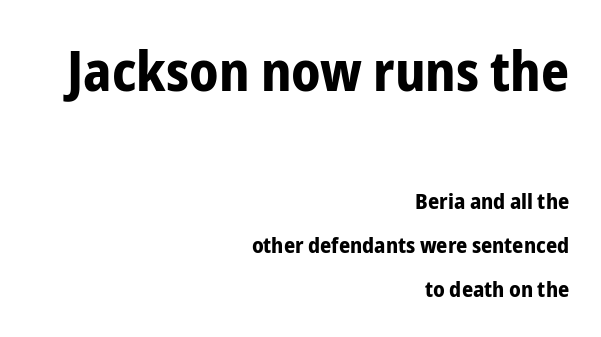
The image shows 55 px bold, condensed sans-serif type, upright; set right-aligned, loose line spacing (1.99x), normal letter spacing, not underlined; the first (top) block is 2.5x larger; low stroke contrast and a medium x-height.
